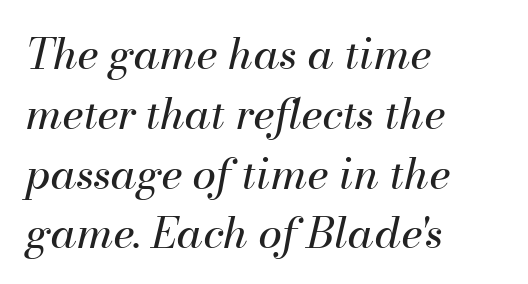
{"italic": "yes", "lean": "right", "slant_degrees": 13, "bold": "no", "weight": "regular", "width": "normal", "stroke_contrast": "medium", "x_height": "small", "monospaced": "no", "underline": "no", "align": "left", "line_spacing": "normal", "line_spacing_ratio": 1.39, "letter_spacing": "normal", "letter_spacing_em": 0.0, "glyph_px": 43}
